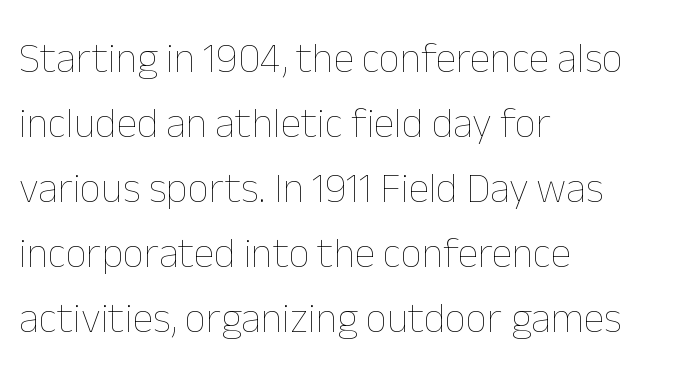
Note the varied advance widths — an 'i' is clearly narrower than an 'm'. The typesetting does not lean heavy: it is not bold. Horizontally, the lines are justified to the leading edge only. A roman cut, with each character standing at attention. Spacing between characters is what you'd get straight out of the box. Rule under the text: the space is simply empty.
